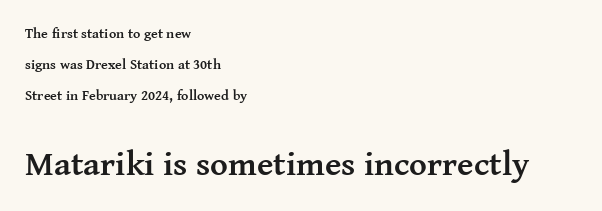
The image shows 34 px semibold serif type, upright; set left-aligned, loose line spacing (2.22x), normal letter spacing, not underlined; the second (bottom) block is 2.43x larger; medium stroke contrast and a medium x-height.
